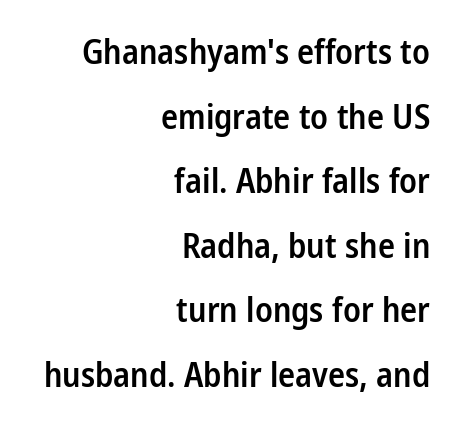
The image shows 34 px semibold, condensed sans-serif type, upright; set right-aligned, loose line spacing (1.9x), normal letter spacing, not underlined; low stroke contrast and a medium x-height.
